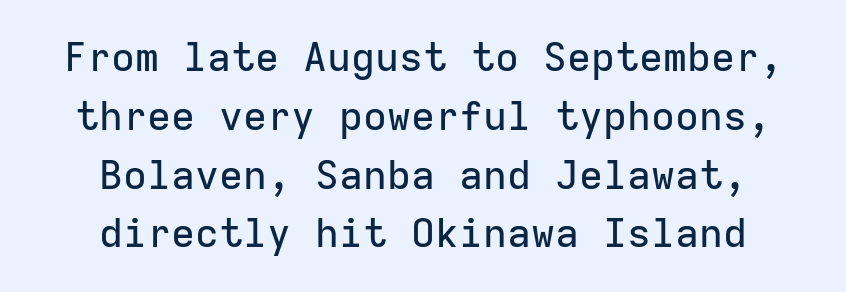
The image shows 40 px sans-serif type, upright, monospaced; set centered, normal line spacing (1.47x), normal letter spacing, not underlined; low stroke contrast and a medium x-height.
